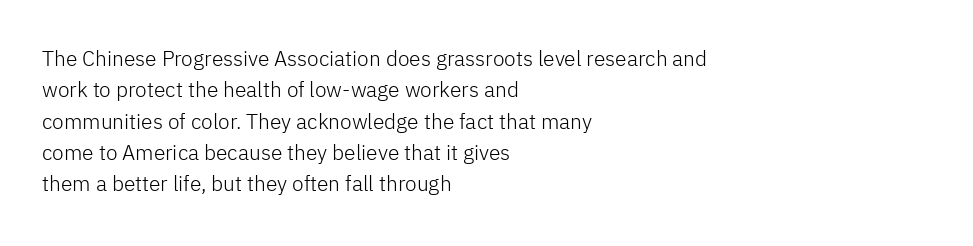
{"italic": "no", "bold": "no", "underline": "no", "align": "left", "line_spacing": "normal", "line_spacing_ratio": 1.49, "letter_spacing": "normal", "letter_spacing_em": 0.0, "glyph_px": 21}
